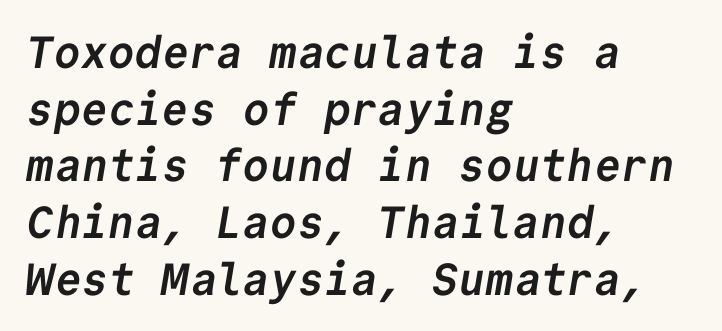
The letters march in equal steps, a hallmark of fixed-pitch type. Classification — sans serif. There is no visible air inserted between adjacent glyphs. No word sits above an underline.
